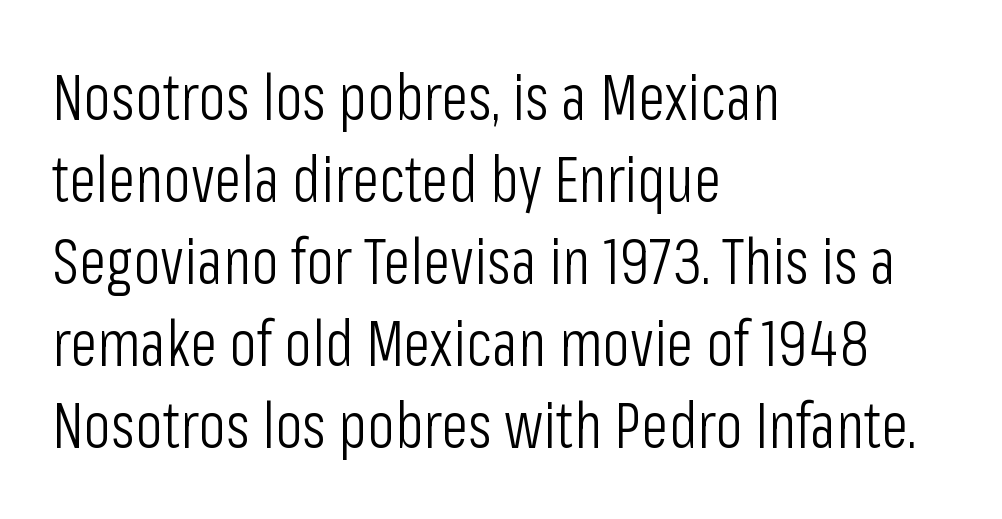
Q: Is the text bold? A: No.
Q: Is the text italic (slanted)? A: No, it is upright.
Q: Is the typeface a serif or a sans-serif typeface? A: Sans-serif.
Q: Is the text underlined? A: No.
Q: How is the paragraph aligned? A: Left-aligned.
Q: Is the spacing between letters normal or unusually wide? A: Normal.
Q: Is the spacing between lines tight, normal or loose? A: Normal.
Q: Width (condensed, normal, or wide)? A: Condensed.
Q: Stroke contrast? A: Low.
Q: x-height? A: Medium.
Q: Monospaced? A: No.
